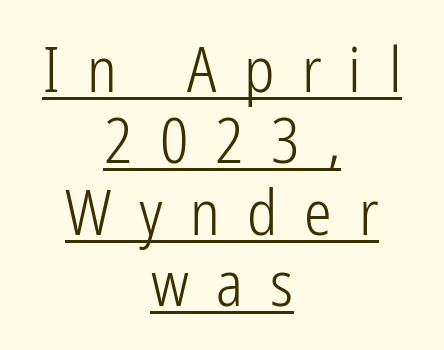
{"serif": "no", "italic": "no", "bold": "no", "weight": "light", "width": "condensed", "stroke_contrast": "low", "x_height": "medium", "monospaced": "no", "underline": "yes", "align": "center", "line_spacing": "tight", "line_spacing_ratio": 1.15, "letter_spacing": "wide", "letter_spacing_em": 0.44, "glyph_px": 62}
